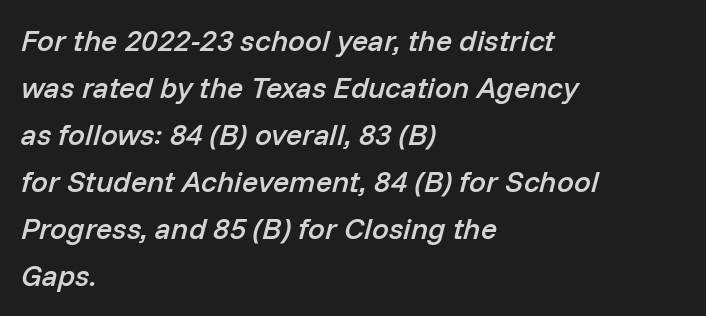
Q: Is the text bold? A: Semi-bold.
Q: Is the text italic (slanted)? A: Yes, it leans right by about 14 degrees.
Q: Is the text underlined? A: No.
Q: How is the paragraph aligned? A: Left-aligned.
Q: Is the spacing between letters normal or unusually wide? A: Normal.
Q: Is the spacing between lines tight, normal or loose? A: Normal.
Q: Width (condensed, normal, or wide)? A: Normal.
Q: Stroke contrast? A: Low.
Q: x-height? A: Medium.
Q: Monospaced? A: No.
